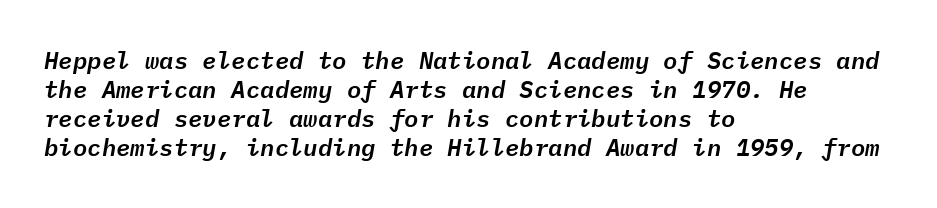
The image shows 24 px text type, italic (leaning right); set left-aligned, line spacing 1.21x, normal letter spacing, not underlined.
